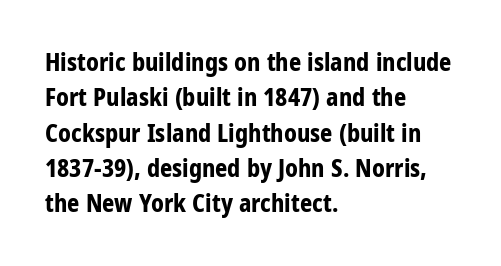
The baseline area is clear. Rendered with straight, roman letterforms. The face used here has the dense, thick strokes of a bold. One-word summary of the alignment: left.
